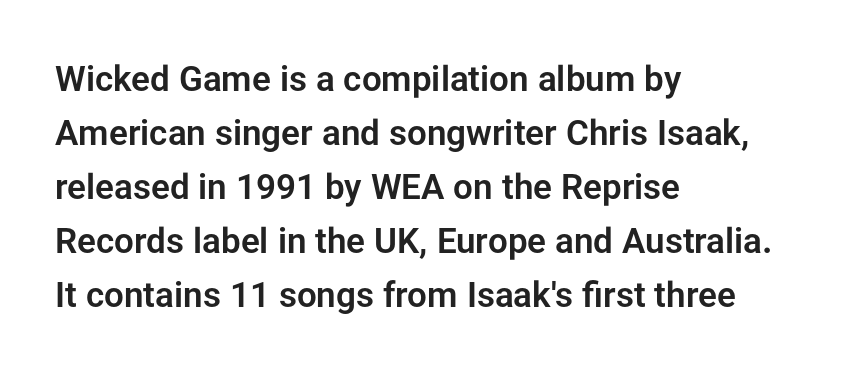
The image shows 35 px sans-serif type, upright; set left-aligned, normal line spacing (1.54x), normal letter spacing, not underlined; low stroke contrast and a medium x-height.
